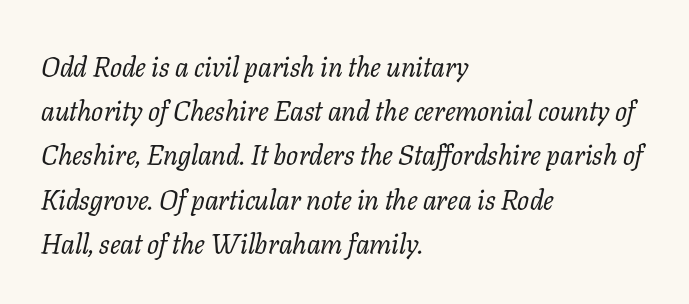
Just letters on the line, the space beneath them empty. The rendering uses a moderate line-height, typical for paragraphs. Look at the tracking — it's just the regular setting, nothing added. The face used here has a pronounced slope to its letters. Weight: regular or lighter.
